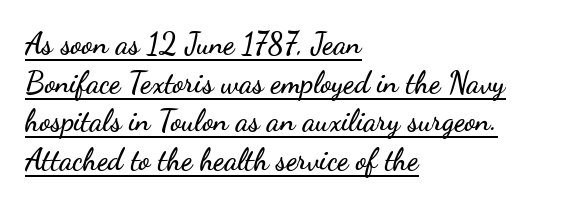
The image shows 30 px wide sans-serif type; set left-aligned, normal line spacing (1.29x), normal letter spacing, underlined; low stroke contrast and a small x-height.
